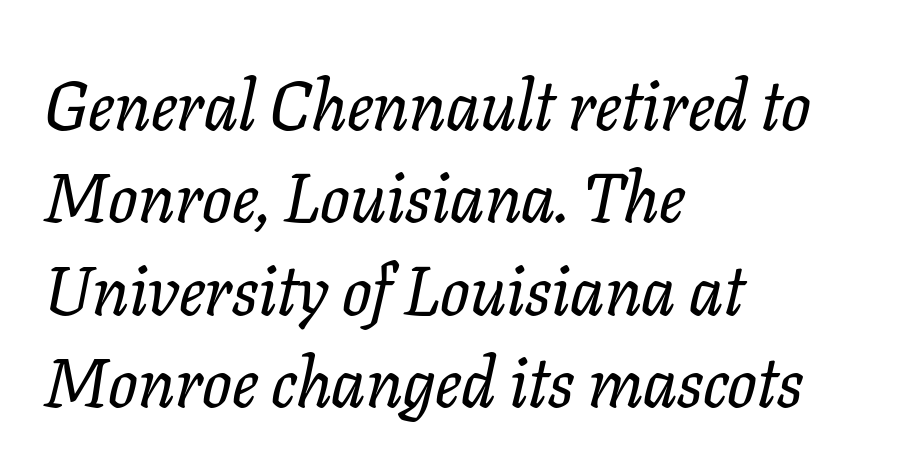
{"serif": "yes", "italic": "yes", "lean": "right", "slant_degrees": 11, "width": "normal", "stroke_contrast": "low", "x_height": "medium", "monospaced": "no", "underline": "no", "align": "left", "line_spacing": "normal", "line_spacing_ratio": 1.34, "letter_spacing": "normal", "letter_spacing_em": 0.0, "glyph_px": 69}
